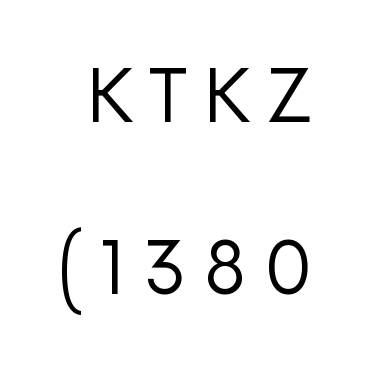
The image shows 72 px regular-weight sans-serif type, upright; set loose line spacing (2.39x), unusually wide letter spacing (+0.23 em), not underlined; low stroke contrast and a medium x-height.
